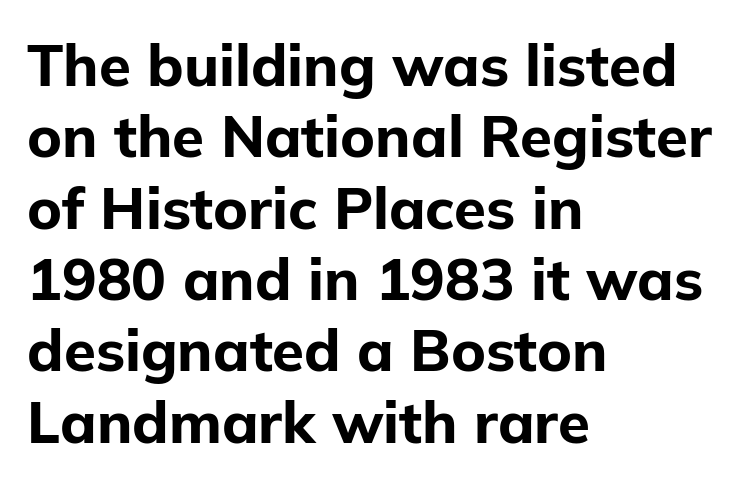
The image shows 58 px bold sans-serif type, upright; set left-aligned, line spacing 1.23x, normal letter spacing, not underlined; low stroke contrast and a medium x-height.
